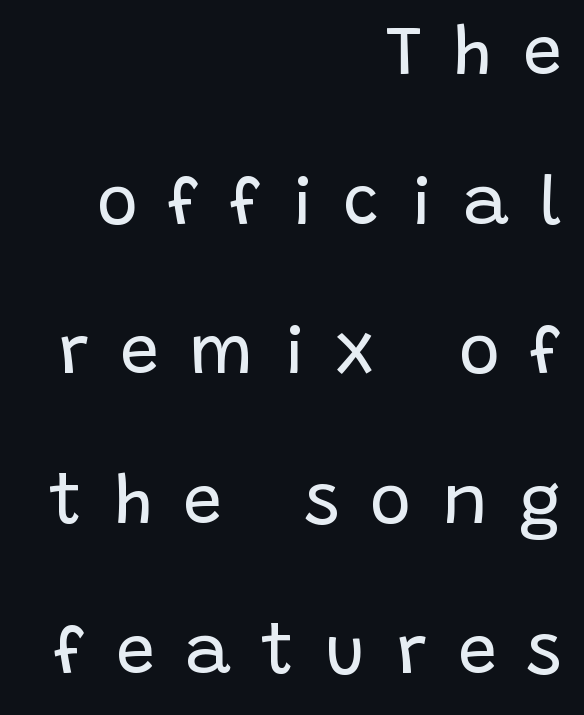
Italic? Not at all — the glyphs are vertical. Stem width sits at or under what a default text font uses. The space directly below the letters is spotless. Observe the wide spacing: letters keep a clear distance from each other. Does the leading feel generous? Absolutely, it's lavish.
